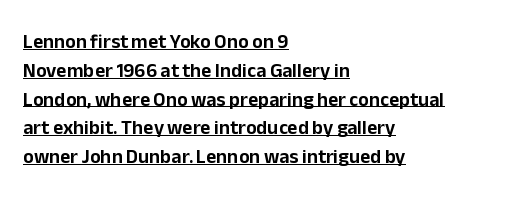
The image shows 20 px text type, upright; set left-aligned, normal line spacing (1.44x), normal letter spacing, underlined.
